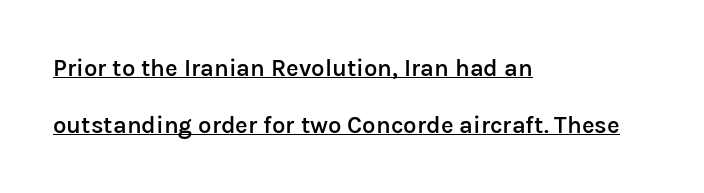
{"italic": "no", "bold": "semi", "underline": "yes", "align": "left", "line_spacing": "loose", "line_spacing_ratio": 2.37, "letter_spacing": "normal", "letter_spacing_em": 0.0, "glyph_px": 24}
